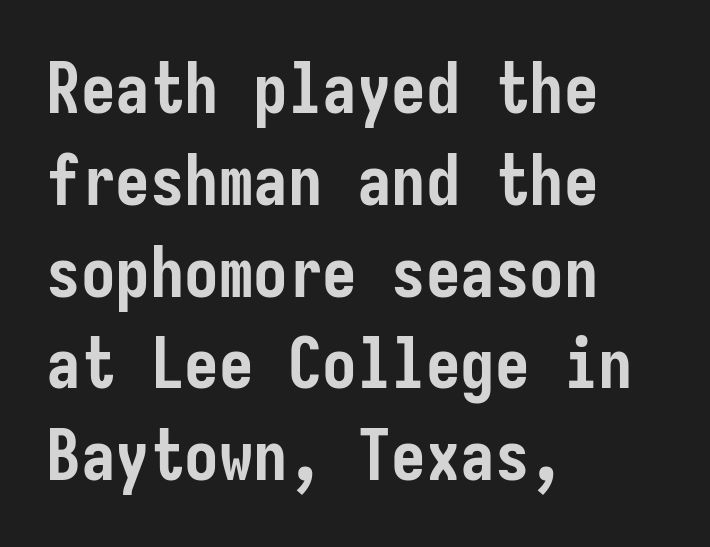
The image shows 69 px semibold, condensed sans-serif type, upright; set left-aligned, normal line spacing (1.33x), normal letter spacing, not underlined; low stroke contrast and a medium x-height.
